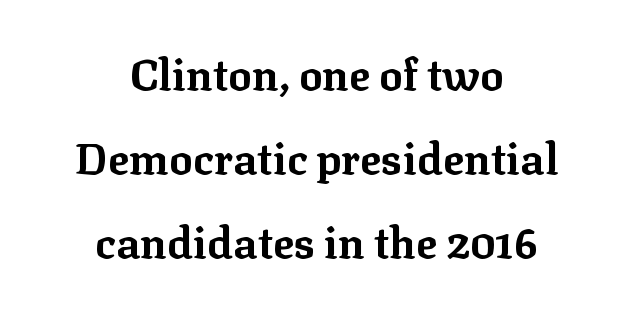
The image shows 44 px bold serif type, upright; set centered, loose line spacing (1.91x), normal letter spacing, not underlined; low stroke contrast and a medium x-height.
